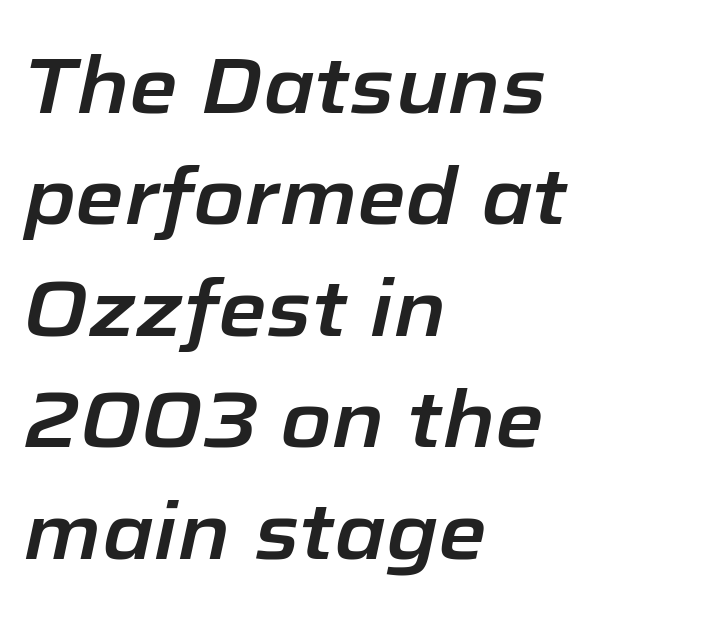
The image shows 79 px text type, italic (leaning right); set left-aligned, normal line spacing (1.41x), normal letter spacing, not underlined; low stroke contrast and a medium x-height.
